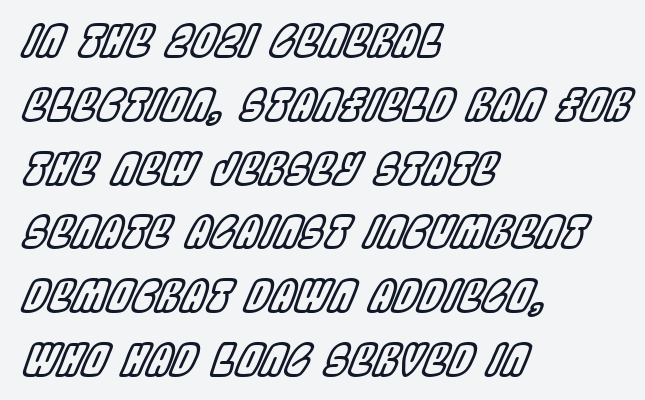
The image shows 44 px condensed type, italic (leaning right); set left-aligned, normal line spacing (1.45x), normal letter spacing, not underlined; a large x-height.
